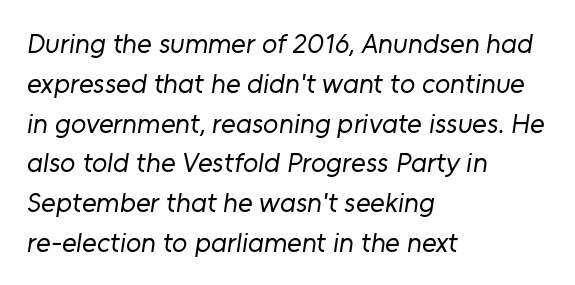
The rows are spaced the way most documents space them. The type is set solid horizontally, with unmodified tracking. No chunkiness to these letters — they're not bold. Note the varied advance widths — an 'i' is clearly narrower than an 'm'.
